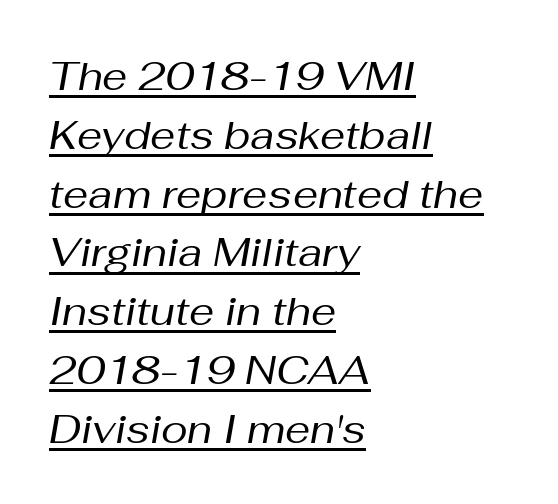
Beneath each row of characters lies a ruled line. There's an unmistakable incline to the writing here. Between one letter and the next there's only the usual sliver of space. Spacing verdict: proportional, widths tailored to each character.
